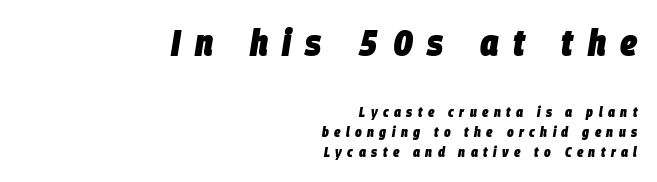
The image shows 37 px heavy, condensed type, italic (leaning right); set right-aligned, normal line spacing (1.44x), unusually wide letter spacing (+0.39 em), not underlined; the first (top) block is 2.64x larger; low stroke contrast and a large x-height.
